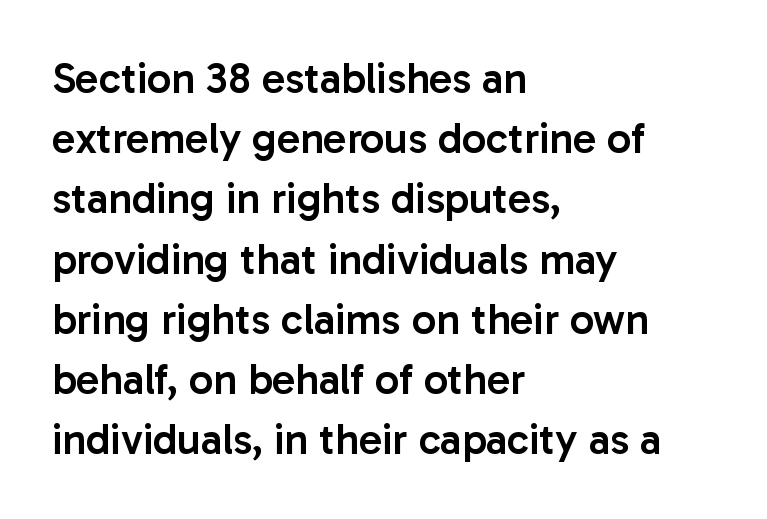
The image shows 43 px semibold sans-serif type, upright; set left-aligned, normal line spacing (1.4x), normal letter spacing, not underlined; low stroke contrast and a medium x-height.
